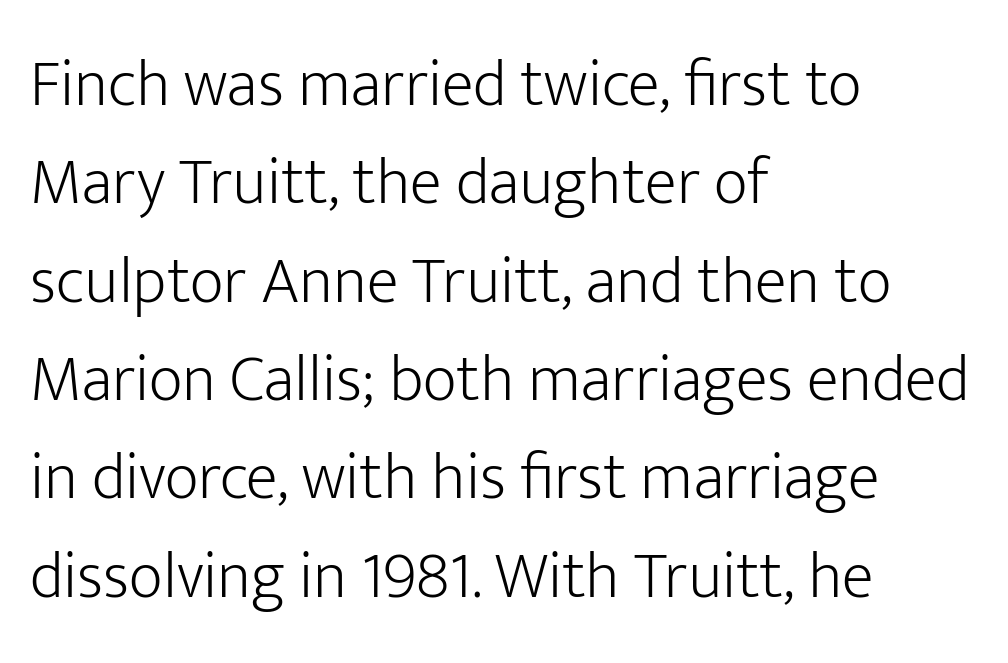
The image shows 66 px light sans-serif type, upright; set left-aligned, normal line spacing (1.49x), normal letter spacing, not underlined; low stroke contrast and a medium x-height.
